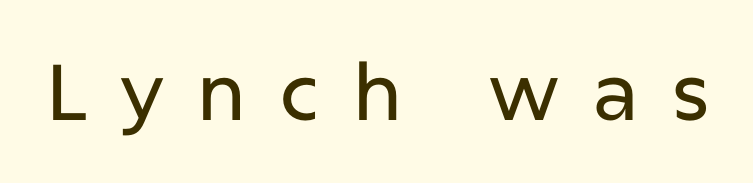
Q: Is the text italic (slanted)? A: No, it is upright.
Q: Is the typeface a serif or a sans-serif typeface? A: Sans-serif.
Q: Is the text underlined? A: No.
Q: Is the spacing between letters normal or unusually wide? A: Unusually wide.
Q: Width (condensed, normal, or wide)? A: Normal.
Q: Stroke contrast? A: Low.
Q: x-height? A: Medium.
Q: Monospaced? A: No.
